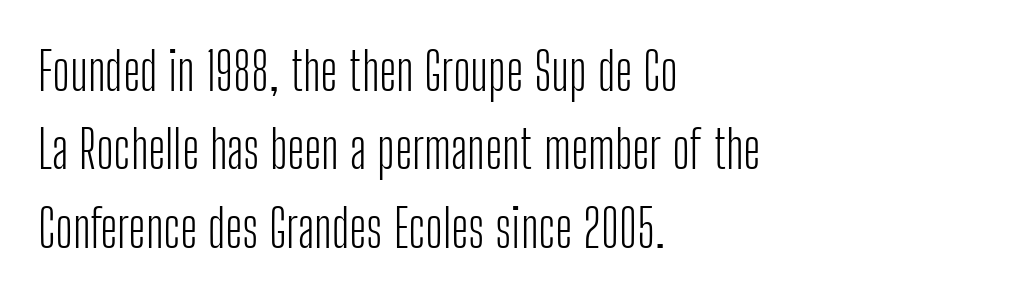
Q: Is the text bold? A: No.
Q: Is the text italic (slanted)? A: No, it is upright.
Q: Is the typeface a serif or a sans-serif typeface? A: Sans-serif.
Q: Is the text underlined? A: No.
Q: How is the paragraph aligned? A: Left-aligned.
Q: Is the spacing between letters normal or unusually wide? A: Normal.
Q: Is the spacing between lines tight, normal or loose? A: Normal.
Q: Width (condensed, normal, or wide)? A: Condensed.
Q: Stroke contrast? A: Low.
Q: x-height? A: Medium.
Q: Monospaced? A: No.
